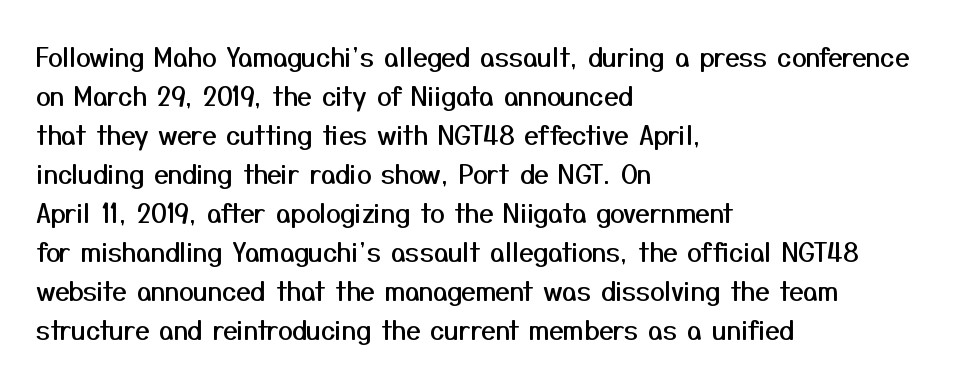
{"italic": "no", "underline": "no", "align": "left", "line_spacing": "normal", "line_spacing_ratio": 1.5, "letter_spacing": "normal", "letter_spacing_em": 0.0, "glyph_px": 26}
